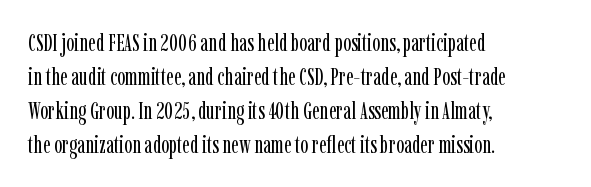
Q: Is the text bold? A: No.
Q: Is the text italic (slanted)? A: No, it is upright.
Q: Is the text underlined? A: No.
Q: How is the paragraph aligned? A: Left-aligned.
Q: Is the spacing between letters normal or unusually wide? A: Normal.
Q: Is the spacing between lines tight, normal or loose? A: Normal.
